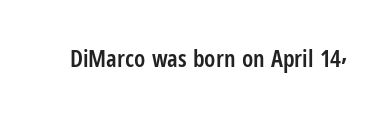
The image shows 24 px text type, upright; set normal letter spacing, not underlined.
